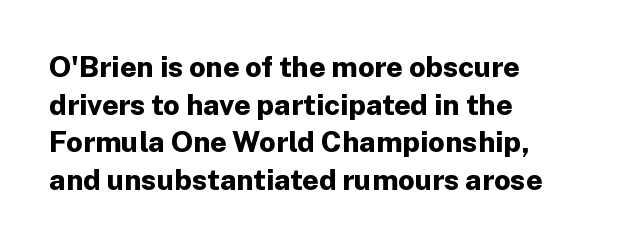
The image shows 29 px bold sans-serif type, upright; set left-aligned, normal line spacing (1.3x), normal letter spacing, not underlined; low stroke contrast and a medium x-height.
